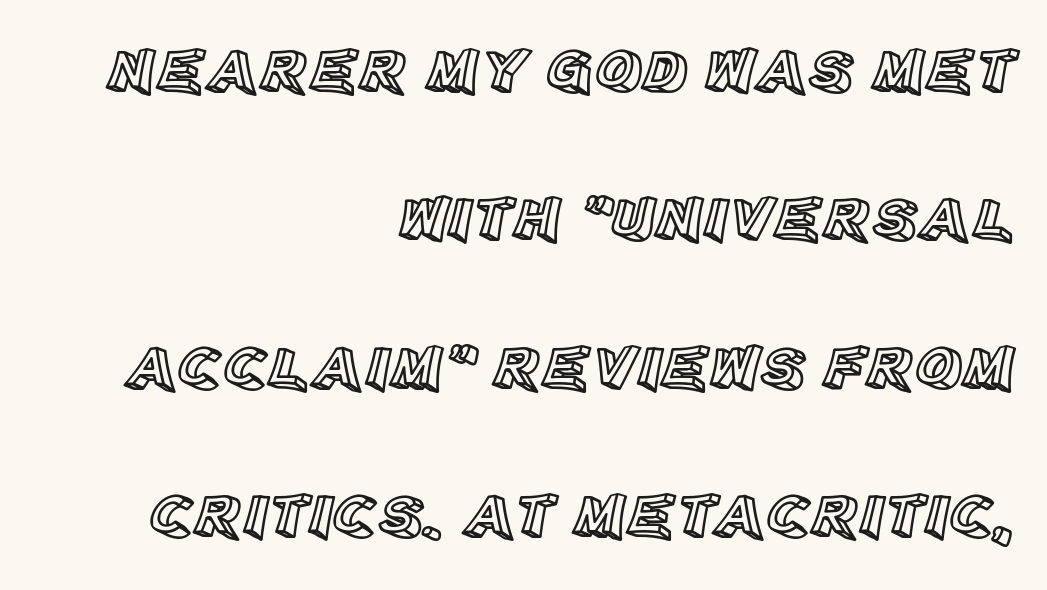
Q: Is the text italic (slanted)? A: Yes.
Q: Is the text underlined? A: No.
Q: How is the paragraph aligned? A: Right-aligned.
Q: Is the spacing between letters normal or unusually wide? A: Normal.
Q: Is the spacing between lines tight, normal or loose? A: Loose.
Q: Width (condensed, normal, or wide)? A: Normal.
Q: x-height? A: Large.
Q: Monospaced? A: No.
